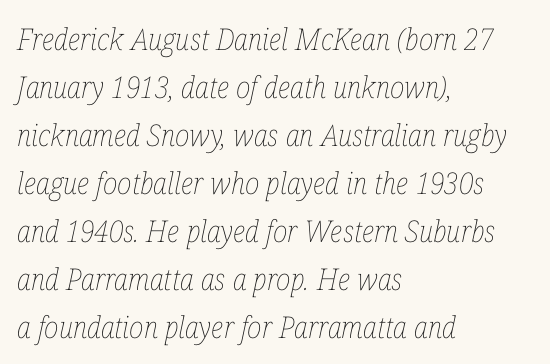
If you drew a ruler down the left edge, every line would touch it. This is not heavy type; no bold has been used. It's the slanting kind of type. Spacing verdict: proportional, widths tailored to each character.
